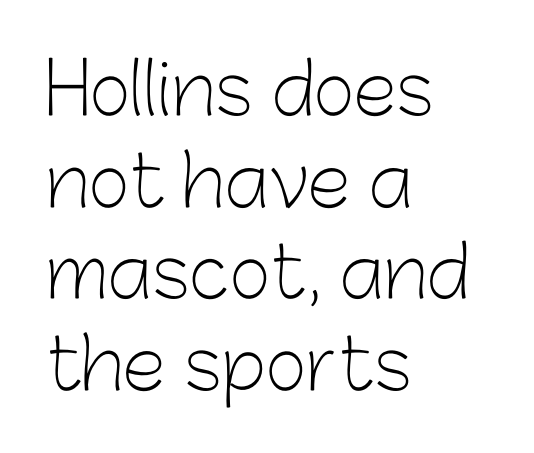
Q: Is the text bold? A: No.
Q: Is the text italic (slanted)? A: No, it is upright.
Q: Is the typeface a serif or a sans-serif typeface? A: Sans-serif.
Q: Is the text underlined? A: No.
Q: How is the paragraph aligned? A: Left-aligned.
Q: Is the spacing between letters normal or unusually wide? A: Normal.
Q: Is the spacing between lines tight, normal or loose? A: Normal.
Q: Width (condensed, normal, or wide)? A: Normal.
Q: Stroke contrast? A: Low.
Q: x-height? A: Medium.
Q: Monospaced? A: No.
